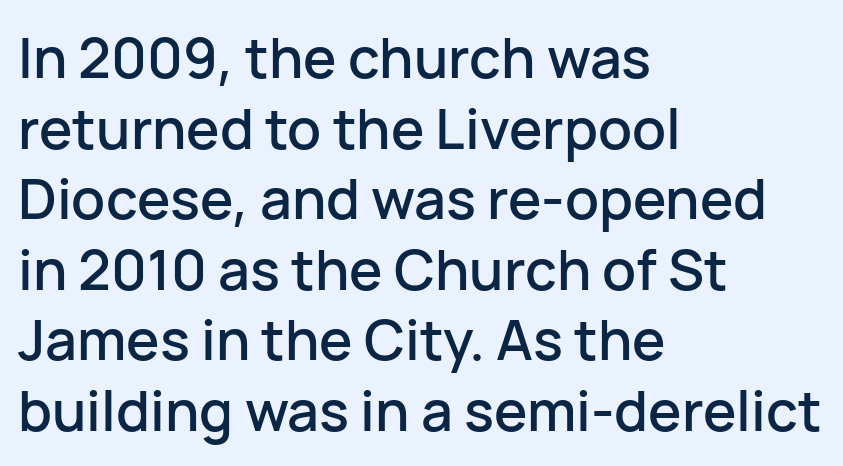
{"serif": "no", "italic": "no", "width": "normal", "stroke_contrast": "low", "x_height": "medium", "monospaced": "no", "underline": "no", "align": "left", "line_spacing": "normal", "line_spacing_ratio": 1.26, "letter_spacing": "normal", "letter_spacing_em": 0.0, "glyph_px": 56}
